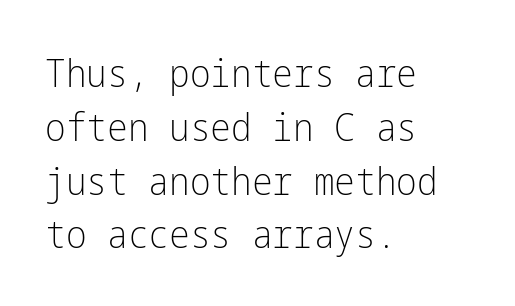
Q: Is the text bold? A: No.
Q: Is the text italic (slanted)? A: No, it is upright.
Q: Is the typeface a serif or a sans-serif typeface? A: Sans-serif.
Q: Is the text underlined? A: No.
Q: How is the paragraph aligned? A: Left-aligned.
Q: Is the spacing between letters normal or unusually wide? A: Normal.
Q: Is the spacing between lines tight, normal or loose? A: Normal.
Q: Width (condensed, normal, or wide)? A: Condensed.
Q: Stroke contrast? A: Low.
Q: x-height? A: Medium.
